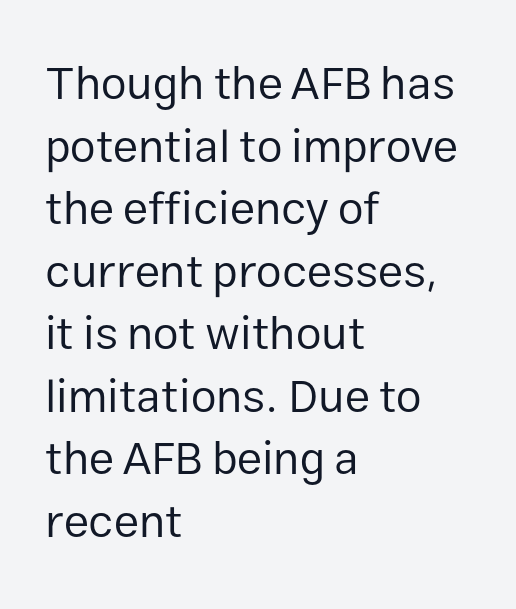
A bare baseline throughout the passage. The letters look calm and open, with moderate or lighter stems. Italic? Not at all — the glyphs are vertical. The passage shown stacks its lines at a standard gap. The rendering uses natural spacing where letterforms have individual widths. The rag falls on the right side of this text block.
